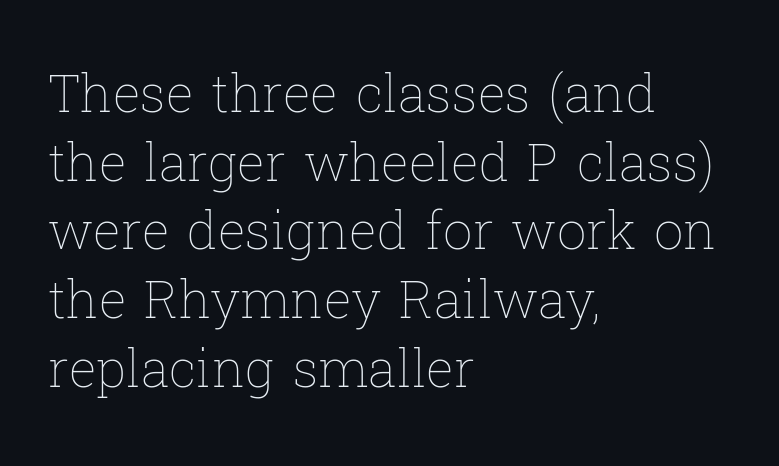
{"italic": "no", "bold": "no", "weight": "thin", "width": "normal", "stroke_contrast": "low", "x_height": "medium", "monospaced": "no", "underline": "no", "align": "left", "line_spacing": "normal", "line_spacing_ratio": 1.32, "letter_spacing": "normal", "letter_spacing_em": 0.0, "glyph_px": 52}
